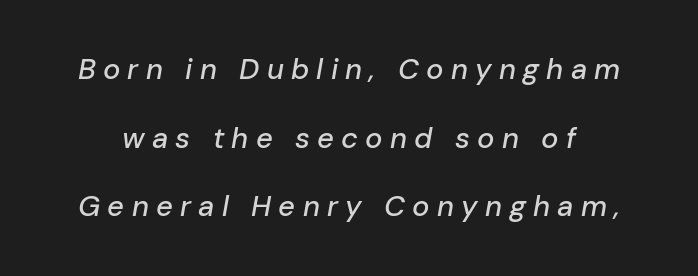
{"italic": "yes", "lean": "right", "slant_degrees": 10, "width": "normal", "stroke_contrast": "low", "x_height": "medium", "monospaced": "no", "underline": "no", "line_spacing": "loose", "line_spacing_ratio": 2.37, "letter_spacing": "wide", "letter_spacing_em": 0.25, "glyph_px": 29}
